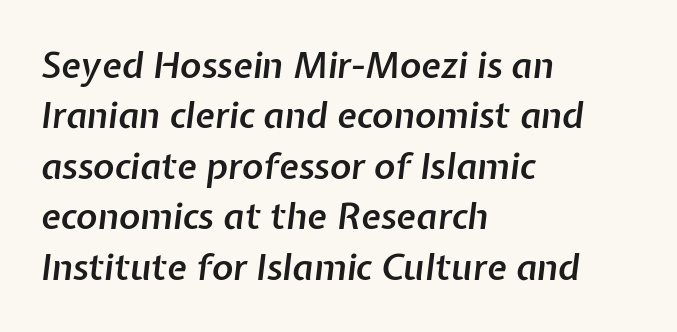
Q: Is the text bold? A: Semi-bold.
Q: Is the text italic (slanted)? A: Yes, it leans right by about 7 degrees.
Q: Is the text underlined? A: No.
Q: How is the paragraph aligned? A: Left-aligned.
Q: Is the spacing between letters normal or unusually wide? A: Normal.
Q: Is the spacing between lines tight, normal or loose? A: Normal.
Q: Width (condensed, normal, or wide)? A: Normal.
Q: Stroke contrast? A: Low.
Q: x-height? A: Medium.
Q: Monospaced? A: No.
